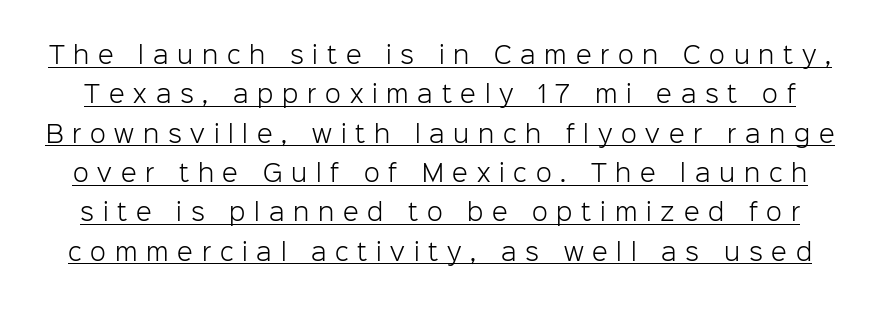
Compared with undecorated copy, this sample adds a rule below the words. Unbolded letterforms with no extra heft. Tracking value appears strongly positive — letters spread wide. The axis of the letterforms is exactly vertical.
